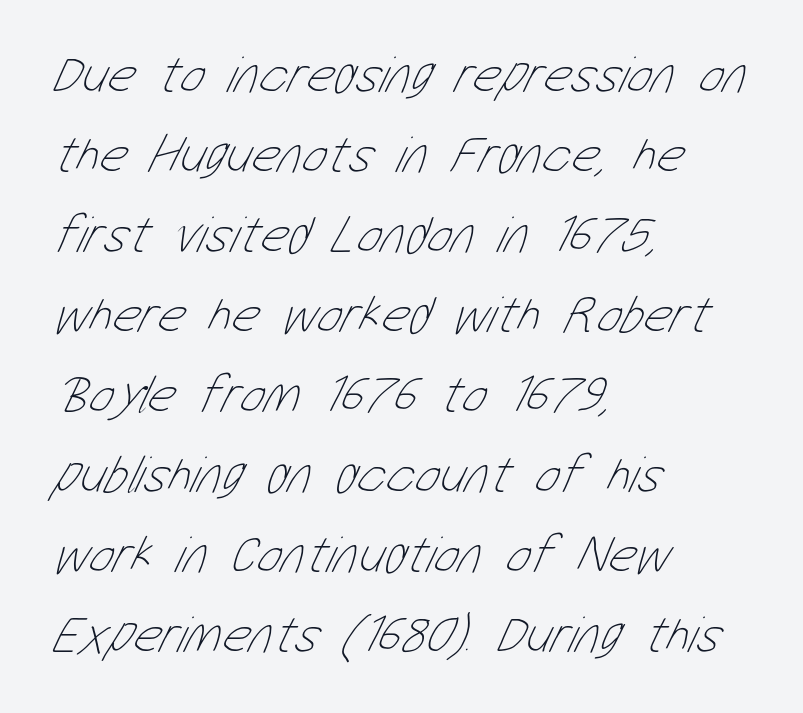
{"bold": "no", "weight": "thin", "width": "condensed", "stroke_contrast": "low", "x_height": "medium", "monospaced": "no", "underline": "no", "align": "left", "line_spacing": "normal", "line_spacing_ratio": 1.51, "letter_spacing": "normal", "letter_spacing_em": 0.0, "glyph_px": 53}
